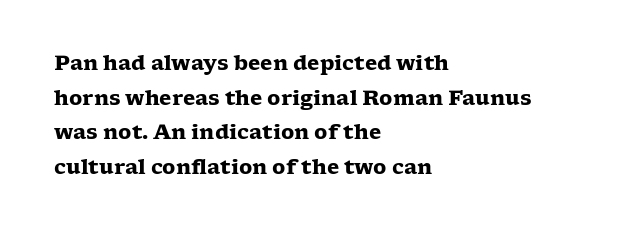
Horizontally, the lines are justified to the leading edge only. Any mark beneath the type? The region is blank. The specimen reads as upright at a glance. Weight: bold. The rendering keeps characters at their native spacing.
